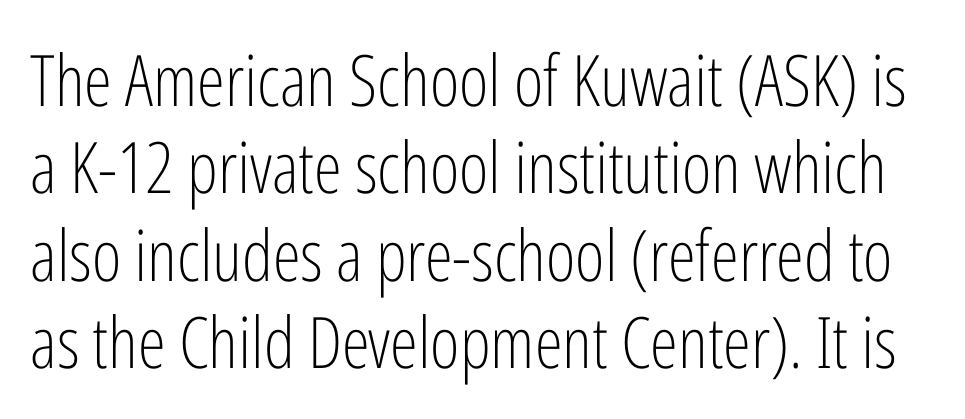
Classification — sans serif. Here the glyphs are tracked normally, forming tight word shapes. A roman cut, with each character standing at attention. Do the characters align in a grid? No, the font is proportional. The weight would be labelled regular, book, light, or lighter still.
